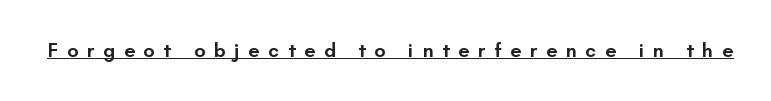
The image shows 20 px text type, upright; set unusually wide letter spacing (+0.43 em), underlined.
